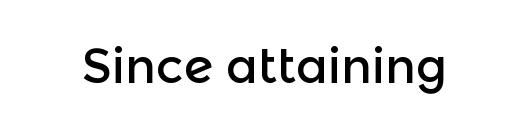
Q: Is the text italic (slanted)? A: No, it is upright.
Q: Is the typeface a serif or a sans-serif typeface? A: Sans-serif.
Q: Is the text underlined? A: No.
Q: Is the spacing between letters normal or unusually wide? A: Normal.
Q: Width (condensed, normal, or wide)? A: Normal.
Q: x-height? A: Medium.
Q: Monospaced? A: No.
